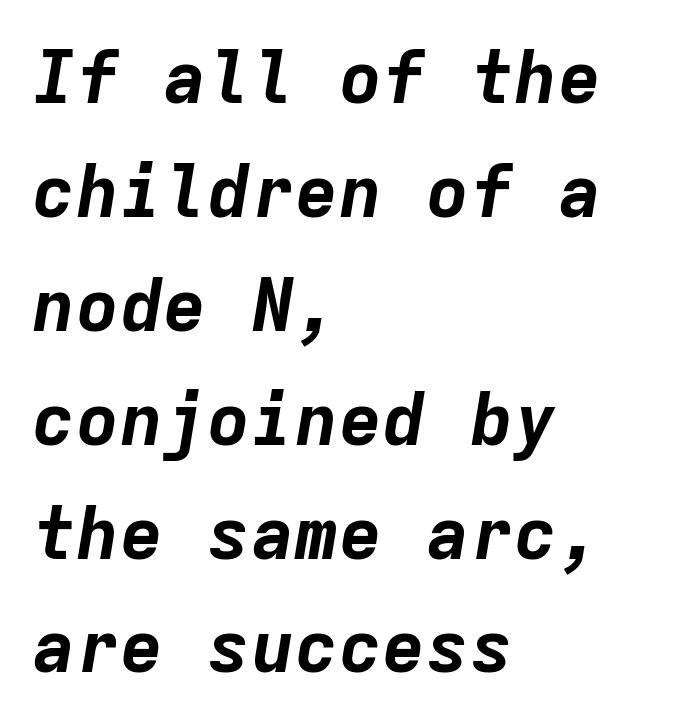
Standard letterfit; no display-style spreading of the glyphs. The glyphs look as if they've been sheared to an angle. Glance below the letters and you will spot only blank space. Each letter, wide or thin by design, is forced into the same width here. If you measured baseline to baseline, you'd find a middling distance.
